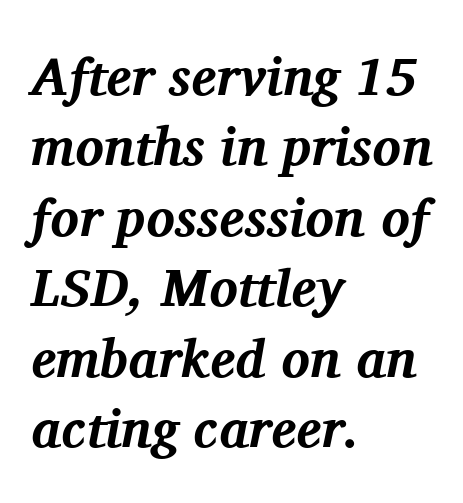
The image shows 53 px bold serif type, italic (leaning right); set left-aligned, normal line spacing (1.33x), normal letter spacing, not underlined; medium stroke contrast and a medium x-height.
